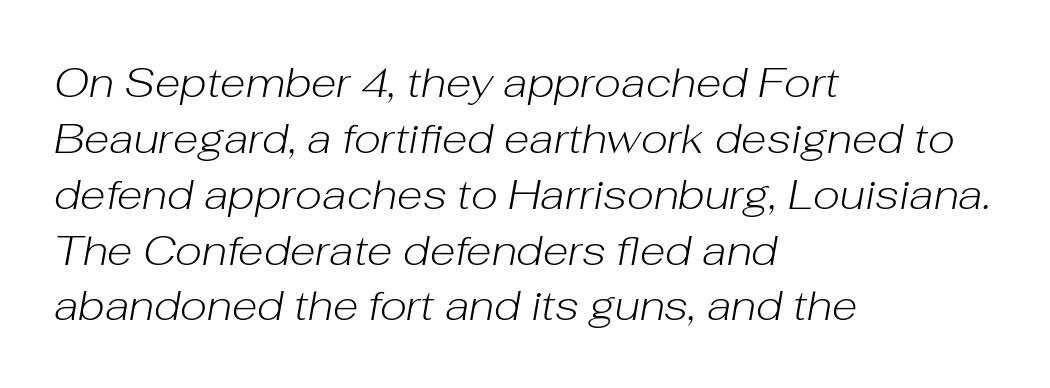
The image shows 42 px light type, italic (leaning right); set left-aligned, normal line spacing (1.33x), normal letter spacing, not underlined; low stroke contrast and a medium x-height.
